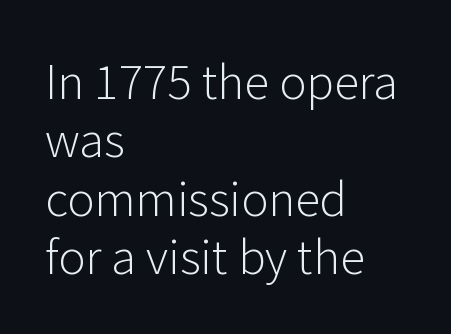
{"serif": "no", "italic": "no", "bold": "no", "weight": "light", "width": "normal", "stroke_contrast": "low", "x_height": "medium", "monospaced": "no", "underline": "no", "align": "left", "line_spacing": "normal", "line_spacing_ratio": 1.27, "letter_spacing": "normal", "letter_spacing_em": 0.0, "glyph_px": 46}
